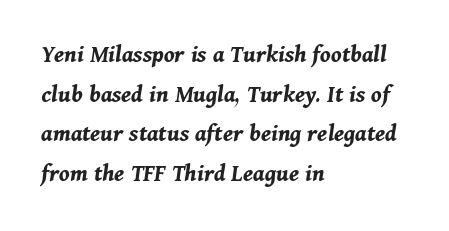
{"italic": "yes", "lean": "right", "slant_degrees": 11, "bold": "yes", "underline": "no", "align": "left", "line_spacing": "normal", "line_spacing_ratio": 1.59, "letter_spacing": "normal", "letter_spacing_em": 0.0, "glyph_px": 25}
